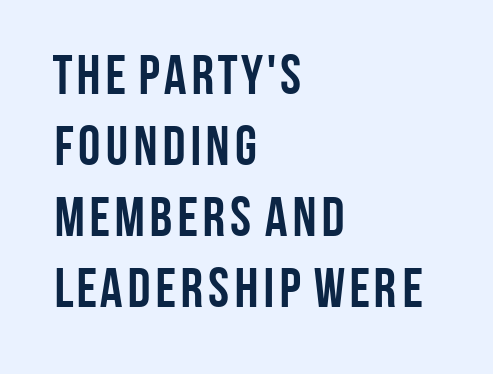
Q: Is the text bold? A: Yes.
Q: Is the text italic (slanted)? A: No, it is upright.
Q: Is the typeface a serif or a sans-serif typeface? A: Sans-serif.
Q: Is the text underlined? A: No.
Q: How is the paragraph aligned? A: Left-aligned.
Q: Is the spacing between letters normal or unusually wide? A: Normal.
Q: Is the spacing between lines tight, normal or loose? A: Normal.
Q: Width (condensed, normal, or wide)? A: Condensed.
Q: Stroke contrast? A: Low.
Q: x-height? A: Large.
Q: Monospaced? A: No.
